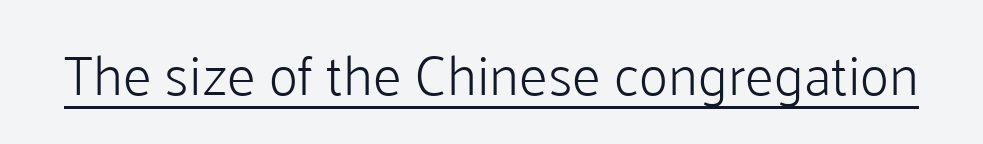
The image shows 56 px light sans-serif type, upright; set normal letter spacing, underlined; low stroke contrast and a medium x-height.
